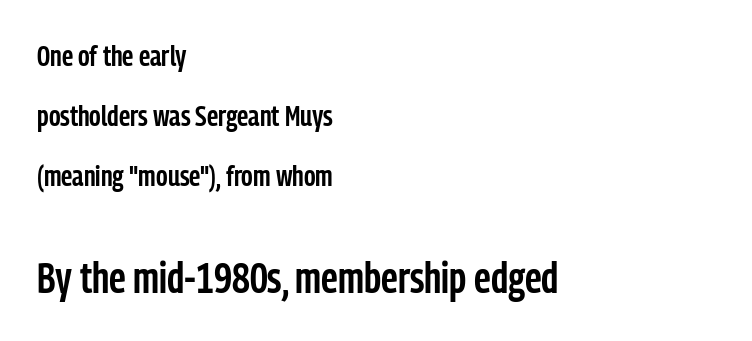
Q: Is the text bold? A: Semi-bold.
Q: Is the text italic (slanted)? A: No, it is upright.
Q: Is the typeface a serif or a sans-serif typeface? A: Sans-serif.
Q: Is the text underlined? A: No.
Q: How is the paragraph aligned? A: Left-aligned.
Q: Is the spacing between letters normal or unusually wide? A: Normal.
Q: Is the spacing between lines tight, normal or loose? A: Loose.
Q: Which block of text is set in a larger size, the first (top) or the second (bottom)? A: The second (bottom) one.
Q: Width (condensed, normal, or wide)? A: Condensed.
Q: Stroke contrast? A: Low.
Q: x-height? A: Medium.
Q: Monospaced? A: No.
